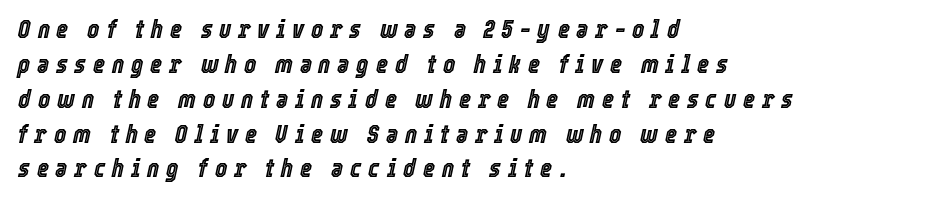
Q: Is the text italic (slanted)? A: Yes, it leans right by about 12 degrees.
Q: Is the text underlined? A: No.
Q: How is the paragraph aligned? A: Left-aligned.
Q: Is the spacing between letters normal or unusually wide? A: Unusually wide.
Q: Is the spacing between lines tight, normal or loose? A: Normal.
